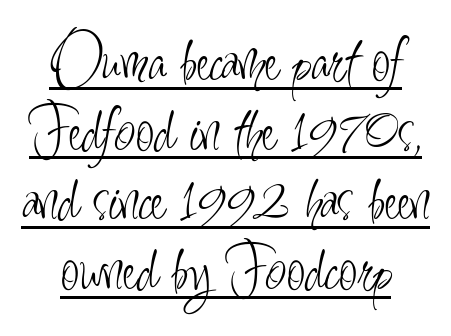
The image shows 67 px light, condensed sans-serif type; set tight line spacing (1.04x), normal letter spacing, underlined; low stroke contrast and a small x-height.
